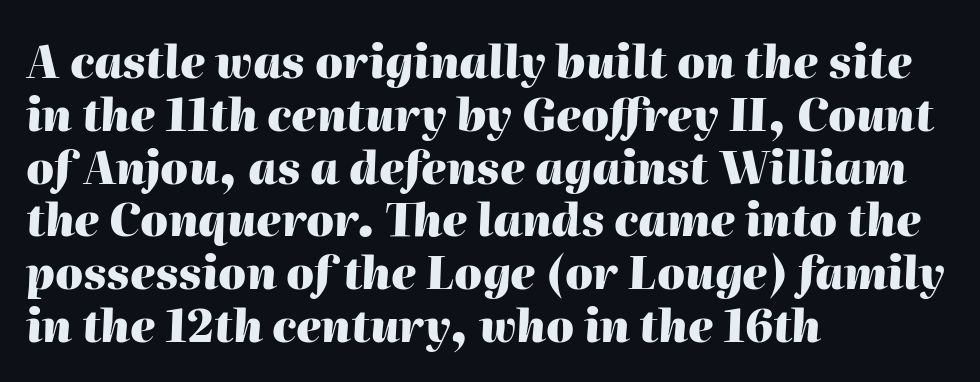
{"italic": "yes", "lean": "right", "slant_degrees": 2, "bold": "yes", "weight": "heavy", "width": "normal", "stroke_contrast": "high", "x_height": "medium", "monospaced": "no", "underline": "no", "align": "left", "line_spacing_ratio": 1.2, "letter_spacing": "normal", "letter_spacing_em": 0.0, "glyph_px": 44}
